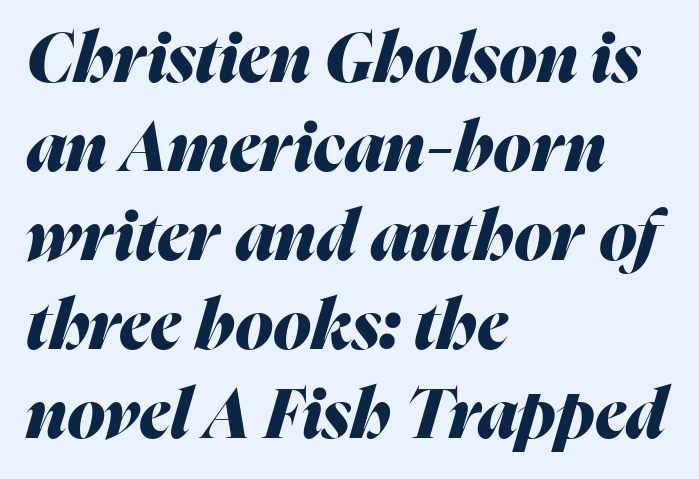
This sample has the flowing, uneven cadence of proportional lettering. The gaps between neighbouring characters are ordinary and unremarkable. Short and long lines alike share a common starting point at left. A normal amount of white space separates one row of letters from the next. A clean baseline with only descenders dipping below it. Yep, that's italic — everything's leaning.
